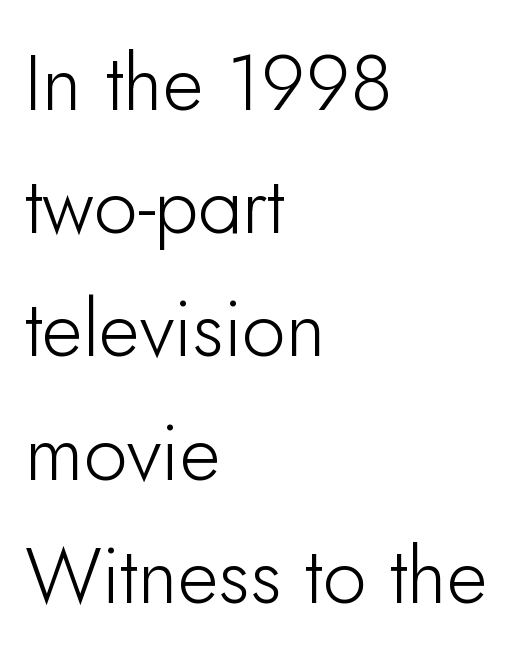
Caption: multi-line text, flush left, ragged right. Compared with typical paragraphs, the rows here are spaced about the same. Look at the bottom of the vertical strokes: they stop flat, with no serifs. Check under the words: just untouched page. Italic? Not at all — the glyphs are vertical.
